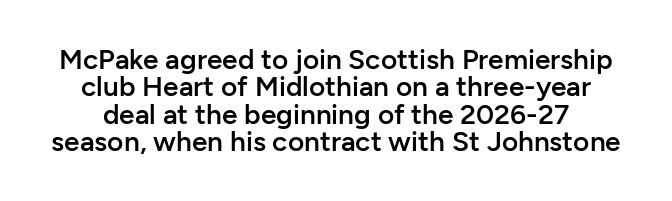
{"serif": "no", "italic": "no", "bold": "semi", "weight": "semibold", "width": "normal", "stroke_contrast": "low", "x_height": "medium", "monospaced": "no", "underline": "no", "line_spacing": "tight", "line_spacing_ratio": 0.98, "letter_spacing": "normal", "letter_spacing_em": 0.0, "glyph_px": 28}
